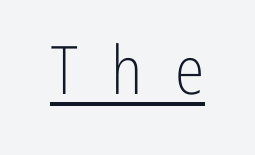
Each word looks stretched out because of the extra space between its letters. Decoration check: the copy is underlined. Is there any slant? The stems are plumb. You could not count columns in this text — the font is proportionally spaced.
